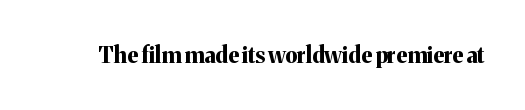
The image shows 22 px bold type, upright; set normal letter spacing, not underlined.
